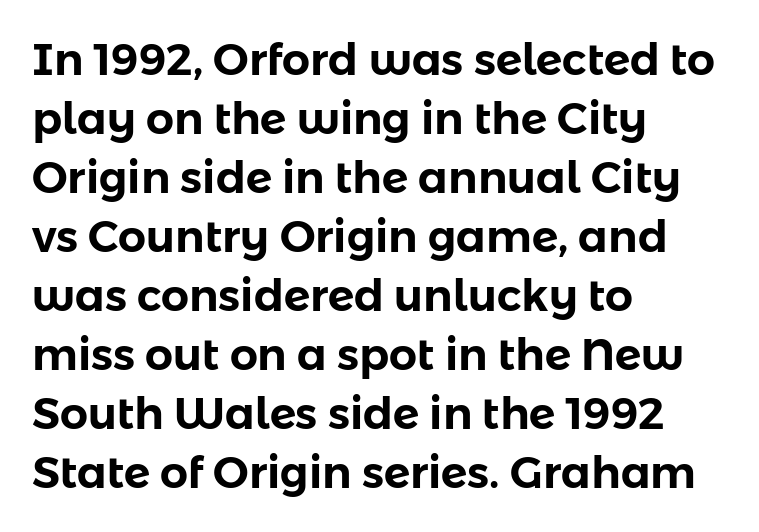
The image shows 44 px sans-serif type, upright; set left-aligned, normal line spacing (1.34x), normal letter spacing, not underlined; low stroke contrast and a medium x-height.
